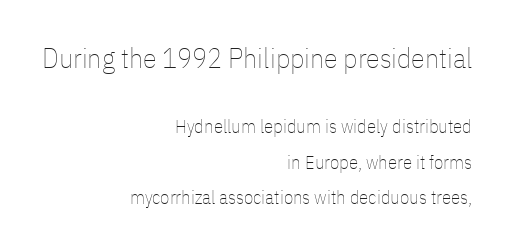
Q: Is the text bold? A: No.
Q: Is the text italic (slanted)? A: No, it is upright.
Q: Is the text underlined? A: No.
Q: How is the paragraph aligned? A: Right-aligned.
Q: Is the spacing between letters normal or unusually wide? A: Normal.
Q: Which block of text is set in a larger size, the first (top) or the second (bottom)? A: The first (top) one.
Q: Width (condensed, normal, or wide)? A: Condensed.
Q: Stroke contrast? A: Low.
Q: x-height? A: Medium.
Q: Monospaced? A: No.
